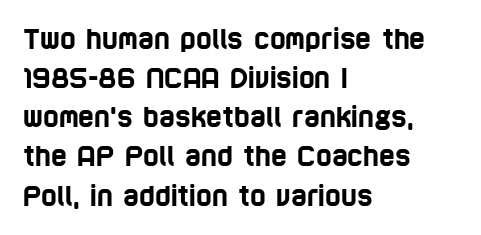
Q: Is the text underlined? A: No.
Q: How is the paragraph aligned? A: Left-aligned.
Q: Is the spacing between letters normal or unusually wide? A: Normal.
Q: Is the spacing between lines tight, normal or loose? A: Normal.
